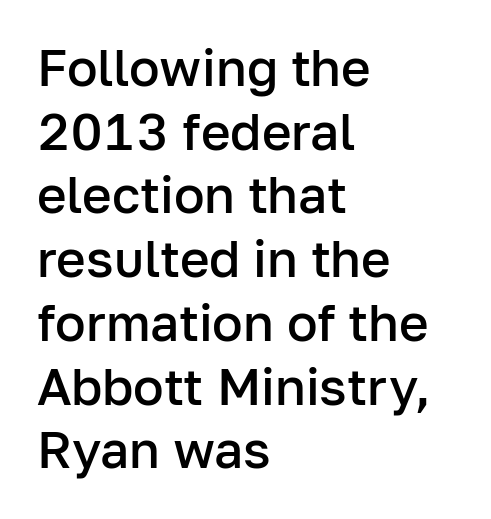
Q: Is the text bold? A: Semi-bold.
Q: Is the text italic (slanted)? A: No, it is upright.
Q: Is the typeface a serif or a sans-serif typeface? A: Sans-serif.
Q: Is the text underlined? A: No.
Q: How is the paragraph aligned? A: Left-aligned.
Q: Is the spacing between letters normal or unusually wide? A: Normal.
Q: Is the spacing between lines tight, normal or loose? A: Normal.
Q: Width (condensed, normal, or wide)? A: Normal.
Q: Stroke contrast? A: Low.
Q: x-height? A: Medium.
Q: Monospaced? A: No.
